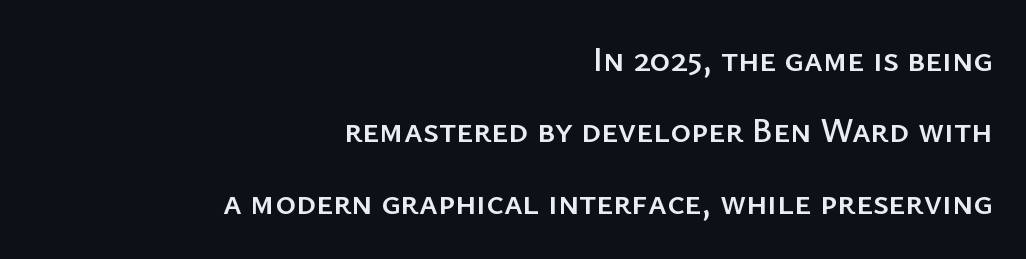
Q: Is the text italic (slanted)? A: No, it is upright.
Q: Is the typeface a serif or a sans-serif typeface? A: Sans-serif.
Q: Is the text underlined? A: No.
Q: How is the paragraph aligned? A: Right-aligned.
Q: Is the spacing between letters normal or unusually wide? A: Normal.
Q: Is the spacing between lines tight, normal or loose? A: Loose.
Q: Width (condensed, normal, or wide)? A: Normal.
Q: Stroke contrast? A: Low.
Q: x-height? A: Medium.
Q: Monospaced? A: No.
